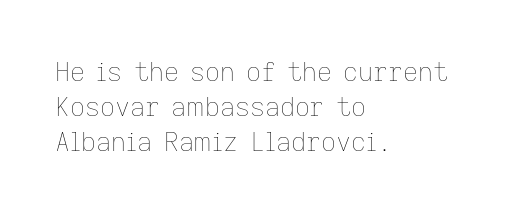
{"italic": "no", "bold": "no", "underline": "no", "align": "left", "line_spacing": "normal", "line_spacing_ratio": 1.35, "letter_spacing": "normal", "letter_spacing_em": 0.0, "glyph_px": 26}
